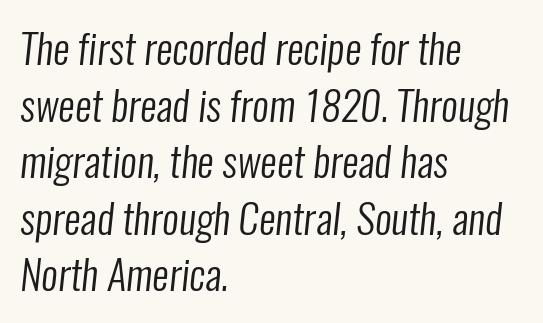
The image shows 41 px regular-weight, condensed sans-serif type; set left-aligned, normal line spacing (1.38x), normal letter spacing, not underlined; low stroke contrast and a medium x-height.
